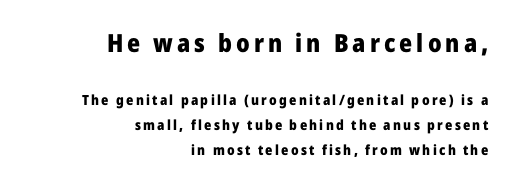
Q: Is the text bold? A: Yes.
Q: Is the text italic (slanted)? A: No, it is upright.
Q: Is the text underlined? A: No.
Q: How is the paragraph aligned? A: Right-aligned.
Q: Which block of text is set in a larger size, the first (top) or the second (bottom)? A: The first (top) one.
